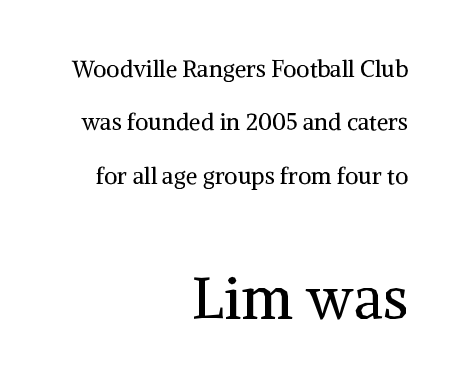
Line spacing here is loose. Does the copy run flush right? Yes — the right margin is perfectly even. The rendering uses natural spacing where letterforms have individual widths. Weight: regular or lighter. Short note: letters normally spaced.
